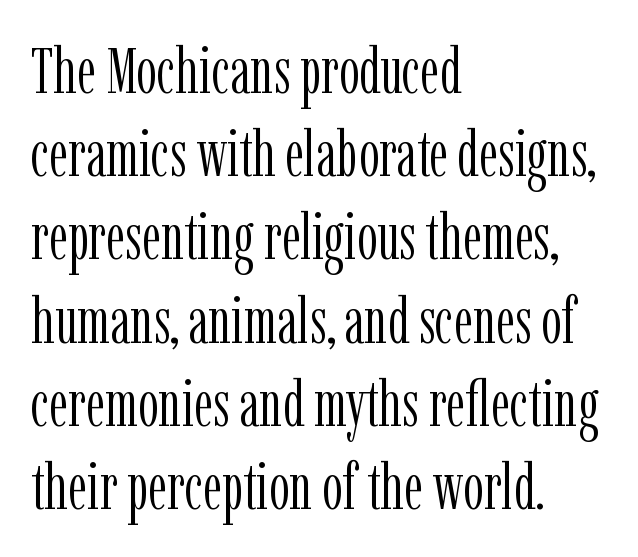
Ink coverage per letter is moderate at most. Line beginnings align vertically; line endings do not. If you measured baseline to baseline, you'd find a middling distance. You could call the tracking neutral — neither tight nor loose. Rendered with straight, roman letterforms.
